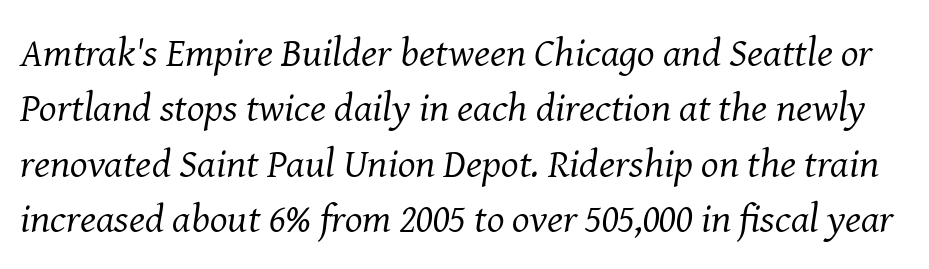
Q: Is the text bold? A: No.
Q: Is the text italic (slanted)? A: Yes, it leans right by about 8 degrees.
Q: Is the typeface a serif or a sans-serif typeface? A: Serif.
Q: Is the text underlined? A: No.
Q: Is the spacing between letters normal or unusually wide? A: Normal.
Q: Is the spacing between lines tight, normal or loose? A: Normal.
Q: Width (condensed, normal, or wide)? A: Normal.
Q: Stroke contrast? A: Medium.
Q: x-height? A: Medium.
Q: Monospaced? A: No.
